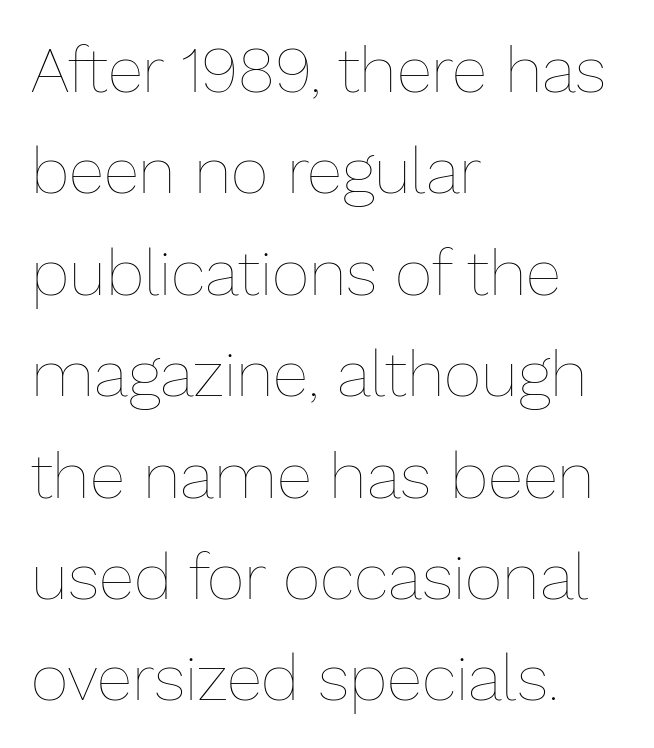
Q: Is the text bold? A: No.
Q: Is the text italic (slanted)? A: No, it is upright.
Q: Is the text underlined? A: No.
Q: How is the paragraph aligned? A: Left-aligned.
Q: Is the spacing between letters normal or unusually wide? A: Normal.
Q: Is the spacing between lines tight, normal or loose? A: Normal.
Q: Width (condensed, normal, or wide)? A: Normal.
Q: Stroke contrast? A: Low.
Q: x-height? A: Medium.
Q: Monospaced? A: No.
